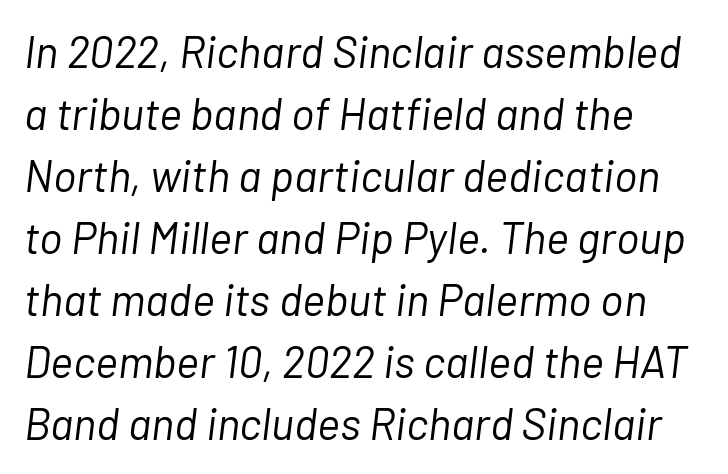
The image shows 44 px light type, italic (leaning right); set left-aligned, normal line spacing (1.41x), normal letter spacing, not underlined; low stroke contrast and a medium x-height.
